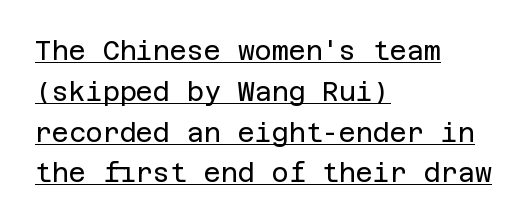
The image shows 26 px text type, upright; set left-aligned, normal line spacing (1.57x), normal letter spacing, underlined.
